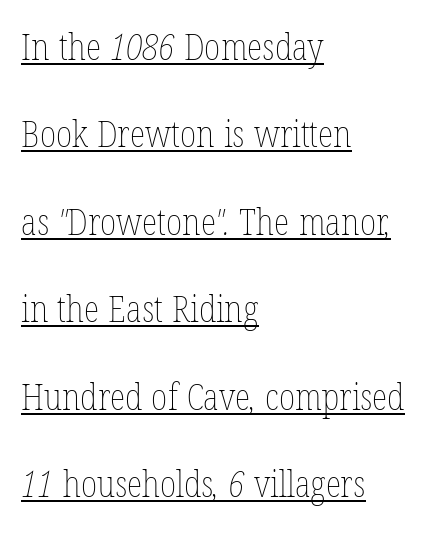
{"bold": "no", "weight": "thin", "width": "condensed", "stroke_contrast": "low", "x_height": "medium", "monospaced": "no", "underline": "yes", "align": "left", "line_spacing": "loose", "line_spacing_ratio": 2.43, "letter_spacing": "normal", "letter_spacing_em": 0.0, "glyph_px": 36}
